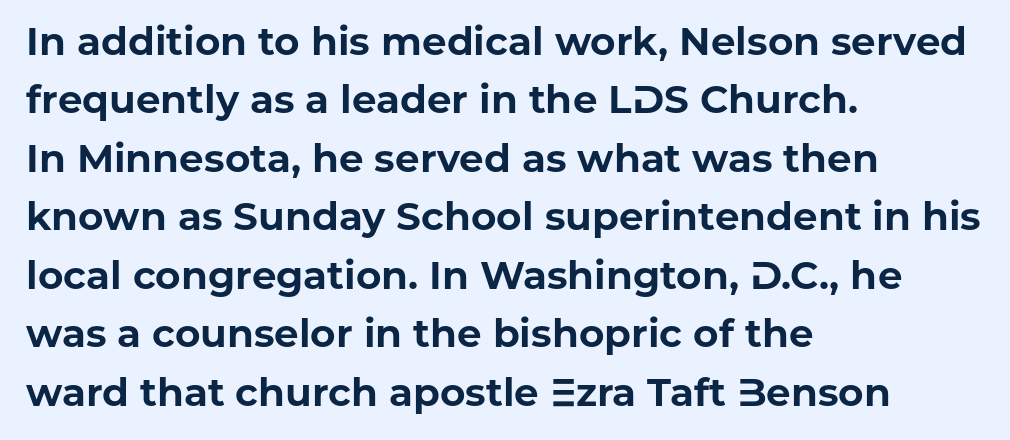
The image shows 39 px bold sans-serif type, upright; set left-aligned, normal line spacing (1.5x), normal letter spacing, not underlined; low stroke contrast and a medium x-height.
